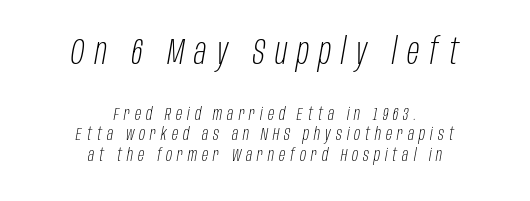
The image shows 36 px light, condensed type, italic (leaning right); set centered, tight line spacing (1.14x), unusually wide letter spacing (+0.28 em), not underlined; the first (top) block is 2.0x larger; low stroke contrast and a large x-height.
